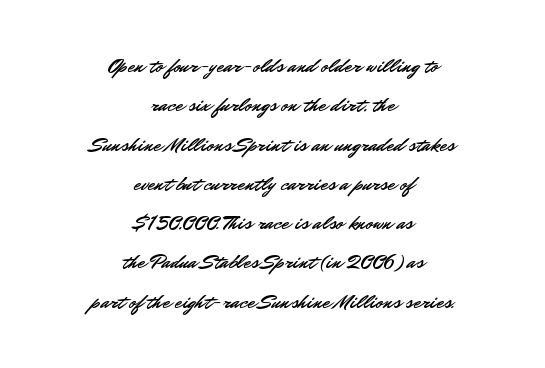
This sample is center-justified, so both line endings float freely. Letters rest on an invisible, unmarked baseline. Between one letter and the next there's only the usual sliver of space.
